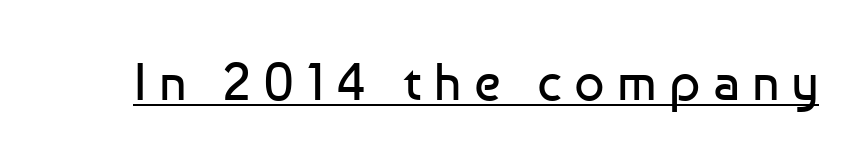
You can tell it's not italic because the verticals are truly vertical. These lines have a slow, spaced-out rhythm from letter to letter. Beneath each row of characters lies a ruled line. The rendering uses natural spacing where letterforms have individual widths. Examine the stroke ends and you'll find no serifs. This is not heavy type; no bold has been used.
